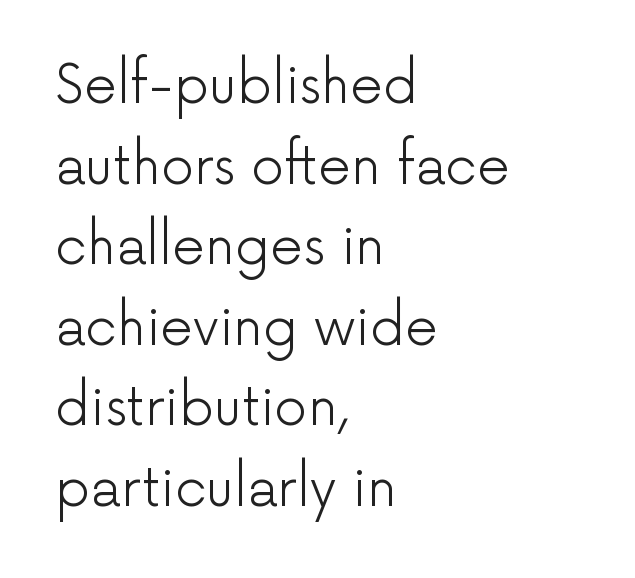
The specimen reads as upright at a glance. Clear beneath every line of the passage. Stroke terminals: plain, sans-serif. This is not heavy type; no bold has been used. These lines are set flush left with a ragged right edge.
